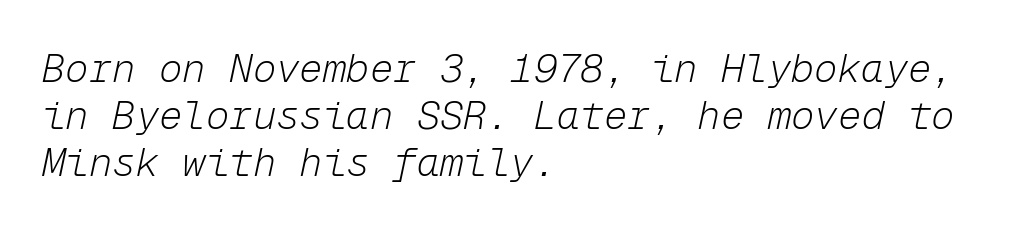
Q: Is the text bold? A: No.
Q: Is the text italic (slanted)? A: Yes, it leans right by about 12 degrees.
Q: Is the text underlined? A: No.
Q: How is the paragraph aligned? A: Left-aligned.
Q: Is the spacing between letters normal or unusually wide? A: Normal.
Q: Width (condensed, normal, or wide)? A: Normal.
Q: Stroke contrast? A: Low.
Q: x-height? A: Medium.
Q: Monospaced? A: Yes.
